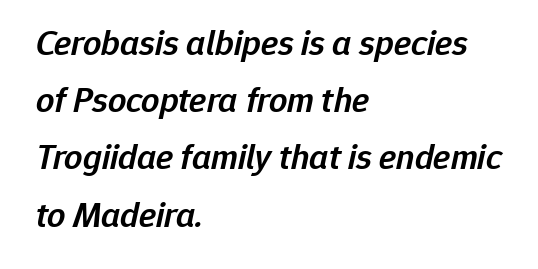
{"italic": "yes", "lean": "right", "slant_degrees": 12, "bold": "semi", "weight": "semibold", "width": "normal", "stroke_contrast": "low", "x_height": "medium", "monospaced": "no", "underline": "no", "align": "left", "line_spacing": "normal", "line_spacing_ratio": 1.59, "letter_spacing": "normal", "letter_spacing_em": 0.0, "glyph_px": 36}
